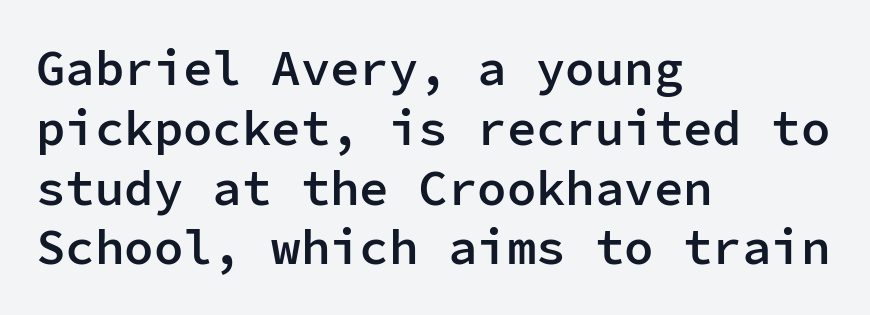
The image shows 49 px semibold sans-serif type, upright, monospaced; set left-aligned, line spacing 1.22x, normal letter spacing, not underlined; low stroke contrast and a medium x-height.
